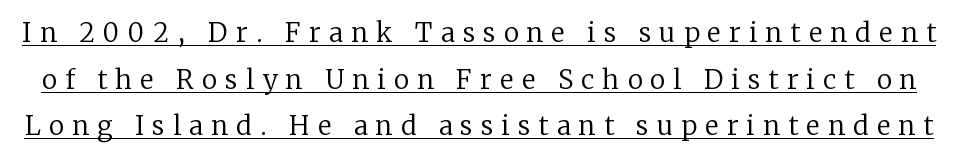
The horizontal fit of the characters is loose and conspicuously gappy. The rendered words wear a rule along their underside. Does the lettering tilt? It doesn't — this is upright. Letters have the restrained weight of plain body copy at most.
